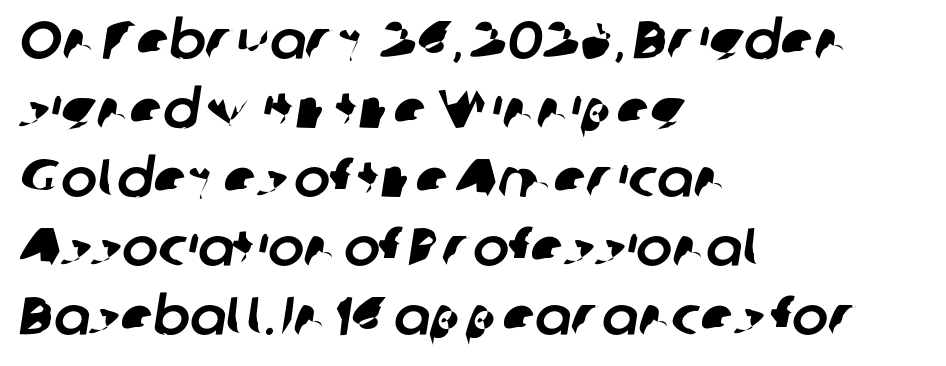
The image shows 54 px sans-serif type; set left-aligned, normal line spacing (1.28x), normal letter spacing, not underlined; low stroke contrast and a medium x-height.
